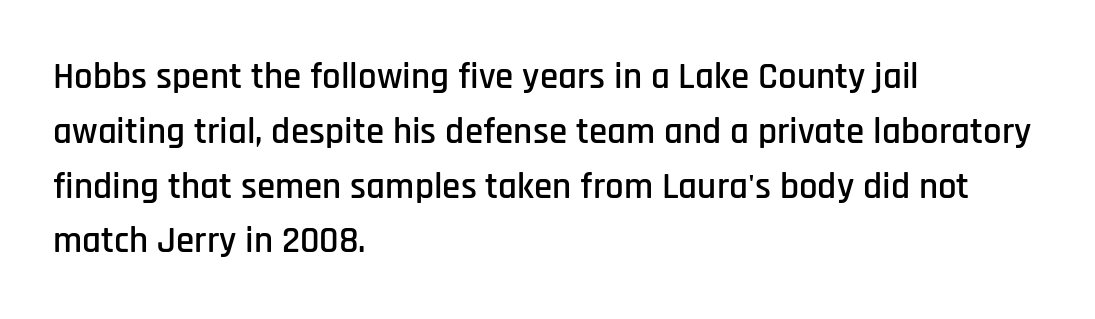
Q: Is the text italic (slanted)? A: No, it is upright.
Q: Is the typeface a serif or a sans-serif typeface? A: Sans-serif.
Q: Is the text underlined? A: No.
Q: How is the paragraph aligned? A: Left-aligned.
Q: Is the spacing between letters normal or unusually wide? A: Normal.
Q: Is the spacing between lines tight, normal or loose? A: Normal.
Q: Width (condensed, normal, or wide)? A: Condensed.
Q: Stroke contrast? A: Low.
Q: x-height? A: Large.
Q: Monospaced? A: No.
